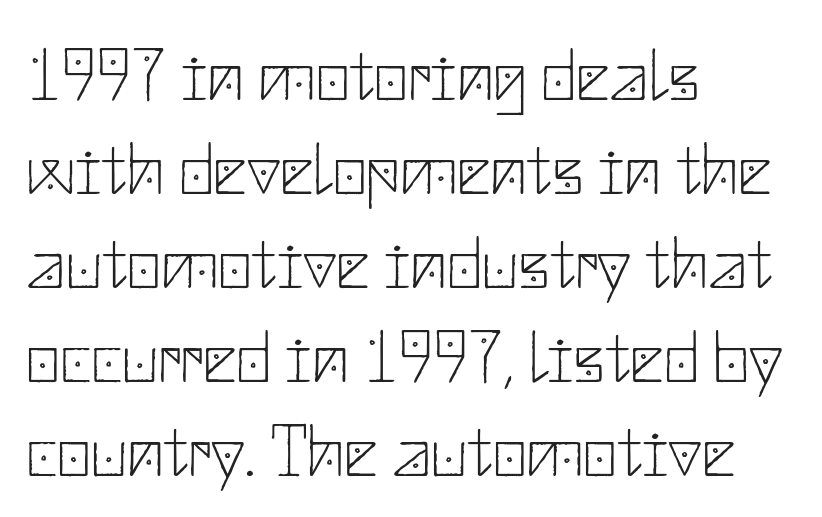
Q: Is the text bold? A: No.
Q: Is the text italic (slanted)? A: No, it is upright.
Q: Is the typeface a serif or a sans-serif typeface? A: Sans-serif.
Q: Is the text underlined? A: No.
Q: How is the paragraph aligned? A: Left-aligned.
Q: Is the spacing between letters normal or unusually wide? A: Normal.
Q: Is the spacing between lines tight, normal or loose? A: Normal.
Q: Width (condensed, normal, or wide)? A: Normal.
Q: Stroke contrast? A: Low.
Q: x-height? A: Small.
